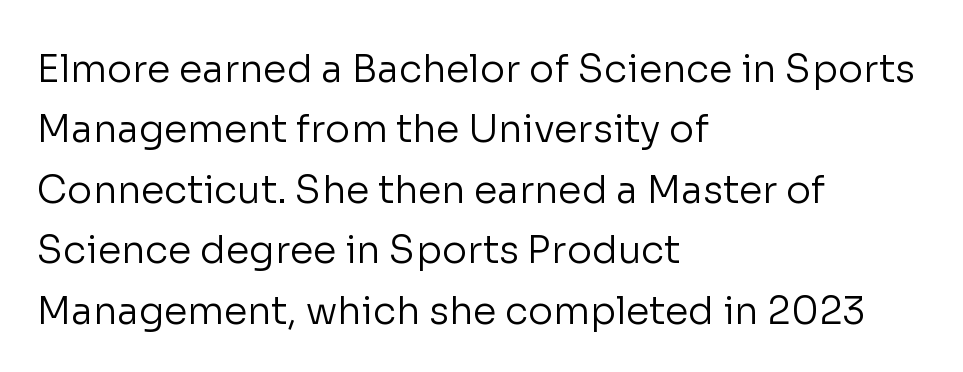
The image shows 38 px regular-weight sans-serif type, upright; set left-aligned, normal line spacing (1.59x), normal letter spacing, not underlined; low stroke contrast and a medium x-height.
